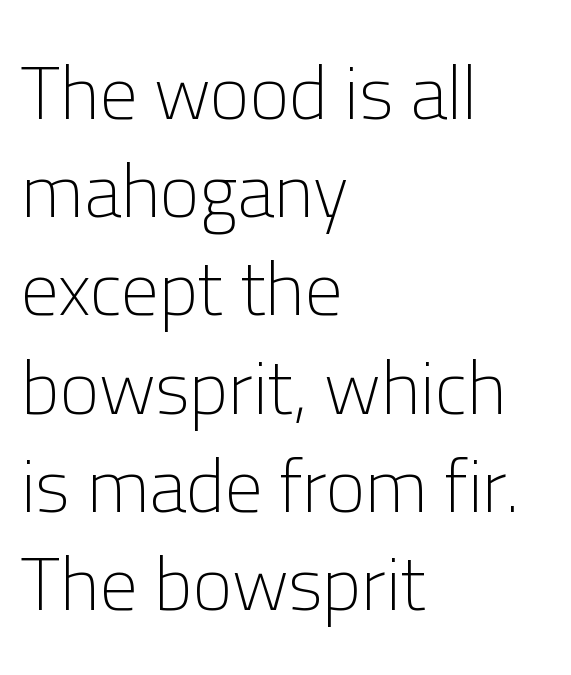
Q: Is the text bold? A: No.
Q: Is the text italic (slanted)? A: No, it is upright.
Q: Is the typeface a serif or a sans-serif typeface? A: Sans-serif.
Q: Is the text underlined? A: No.
Q: How is the paragraph aligned? A: Left-aligned.
Q: Is the spacing between letters normal or unusually wide? A: Normal.
Q: Is the spacing between lines tight, normal or loose? A: Normal.
Q: Width (condensed, normal, or wide)? A: Normal.
Q: Stroke contrast? A: Low.
Q: x-height? A: Medium.
Q: Monospaced? A: No.
